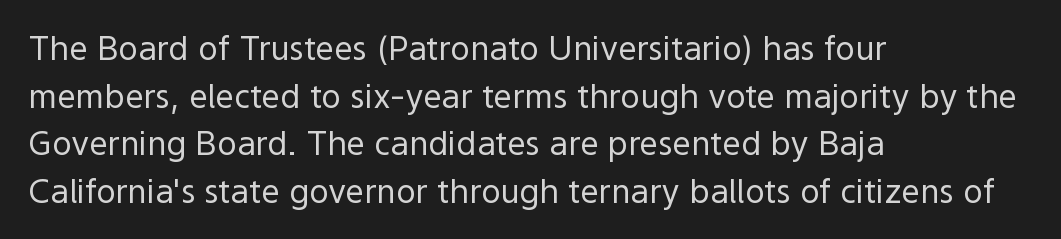
{"serif": "no", "italic": "no", "bold": "no", "weight": "regular", "width": "normal", "x_height": "medium", "monospaced": "no", "underline": "no", "align": "left", "line_spacing": "normal", "line_spacing_ratio": 1.44, "letter_spacing": "normal", "letter_spacing_em": 0.0, "glyph_px": 33}
